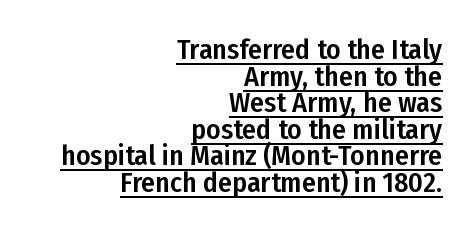
Is this a fixed-width face? No — the glyphs have proportional, varying widths. Do the letters lean? They stand straight. How are the letters spaced? Ordinarily, with no added tracking. These lines stack with their right ends in a neat column.
